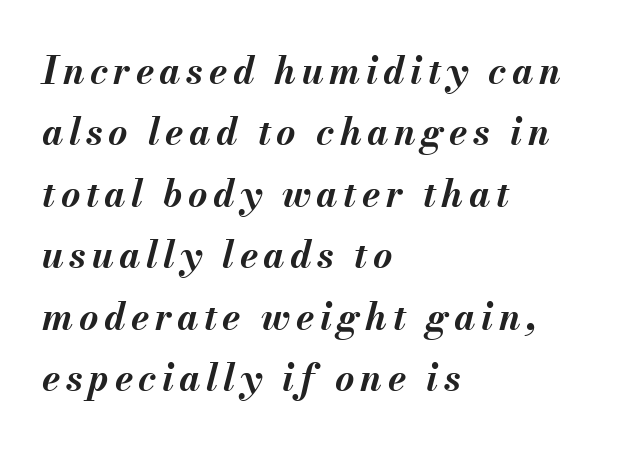
Would a proofreader flag this as italicized? Yes. Proportional: the letters do not fall into vertical columns. A normal amount of white space separates one row of letters from the next. Strong, thick strokes mark this as bold type.
